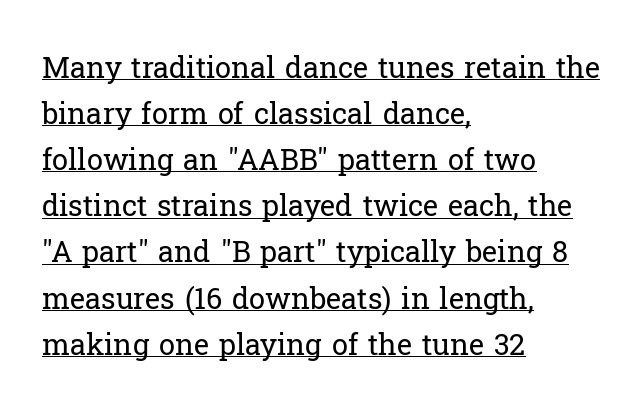
Q: Is the text bold? A: No.
Q: Is the text italic (slanted)? A: No, it is upright.
Q: Is the typeface a serif or a sans-serif typeface? A: Serif.
Q: Is the text underlined? A: Yes.
Q: How is the paragraph aligned? A: Left-aligned.
Q: Is the spacing between letters normal or unusually wide? A: Normal.
Q: Is the spacing between lines tight, normal or loose? A: Normal.
Q: Width (condensed, normal, or wide)? A: Normal.
Q: Stroke contrast? A: Low.
Q: x-height? A: Medium.
Q: Monospaced? A: No.
